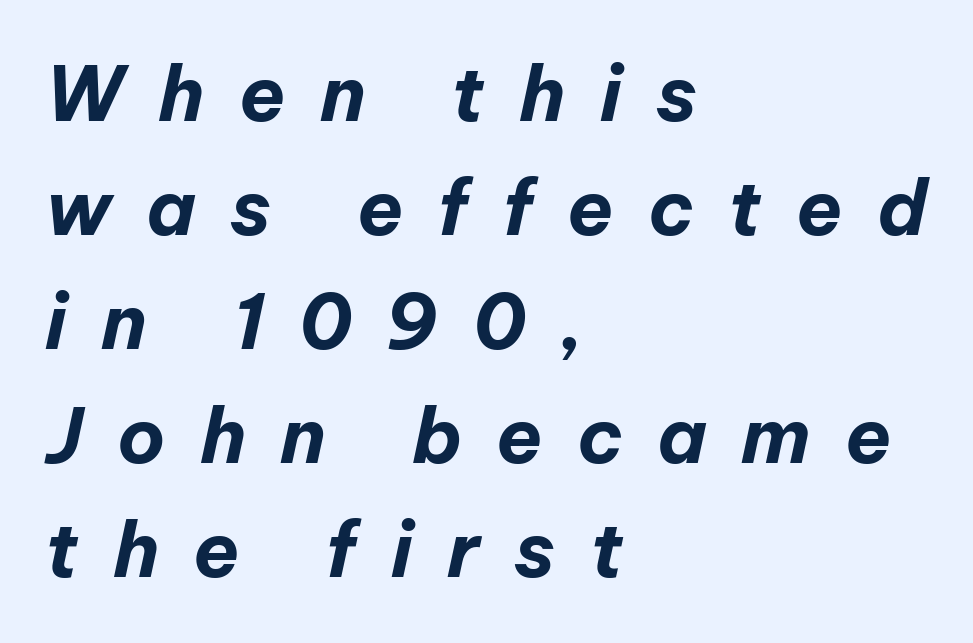
{"italic": "yes", "lean": "right", "slant_degrees": 12, "bold": "yes", "weight": "bold", "width": "normal", "stroke_contrast": "low", "x_height": "medium", "monospaced": "no", "underline": "no", "align": "left", "line_spacing": "normal", "line_spacing_ratio": 1.5, "letter_spacing": "wide", "letter_spacing_em": 0.45, "glyph_px": 76}
